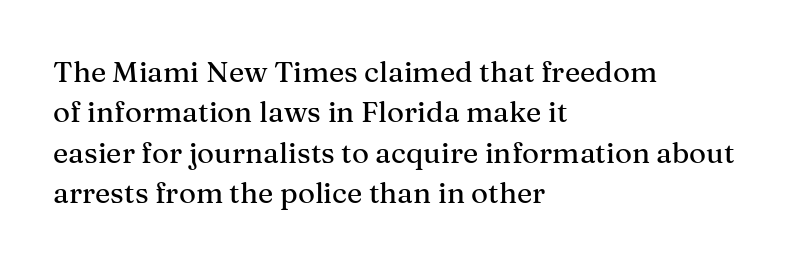
{"serif": "yes", "italic": "no", "width": "normal", "stroke_contrast": "medium", "x_height": "medium", "monospaced": "no", "underline": "no", "align": "left", "line_spacing": "normal", "line_spacing_ratio": 1.39, "letter_spacing": "normal", "letter_spacing_em": 0.0, "glyph_px": 29}
